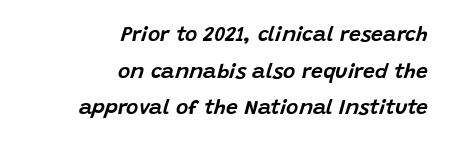
Q: Is the text italic (slanted)? A: Yes, it leans right by about 15 degrees.
Q: Is the text underlined? A: No.
Q: How is the paragraph aligned? A: Right-aligned.
Q: Is the spacing between letters normal or unusually wide? A: Normal.
